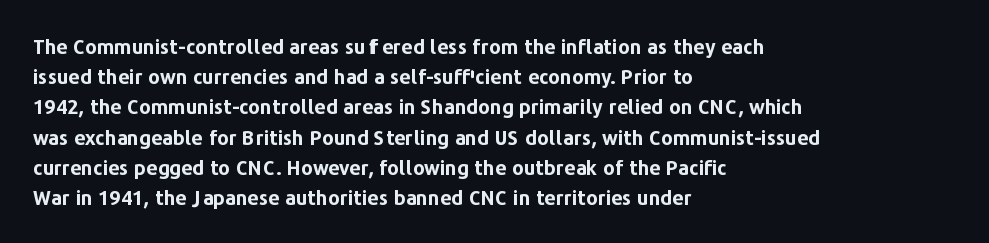
The image shows 20 px bold type, upright; set left-aligned, normal line spacing (1.51x), normal letter spacing, not underlined.
